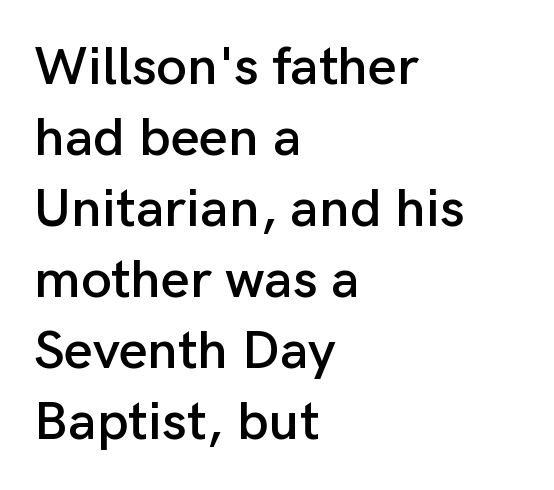
Q: Is the text italic (slanted)? A: No, it is upright.
Q: Is the typeface a serif or a sans-serif typeface? A: Sans-serif.
Q: Is the text underlined? A: No.
Q: How is the paragraph aligned? A: Left-aligned.
Q: Is the spacing between letters normal or unusually wide? A: Normal.
Q: Is the spacing between lines tight, normal or loose? A: Normal.
Q: Width (condensed, normal, or wide)? A: Normal.
Q: Stroke contrast? A: Low.
Q: x-height? A: Medium.
Q: Monospaced? A: No.
